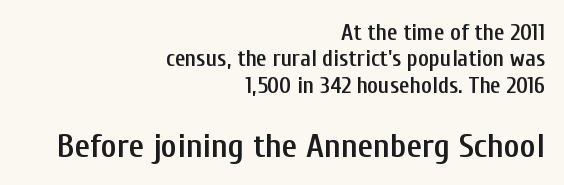
Regarding serifs, this sample does without them. The face used here is proportionally spaced, like ordinary book or web type. Reading down the block, your eye finds every line finishing at a fixed right position. Posture: vertical.
